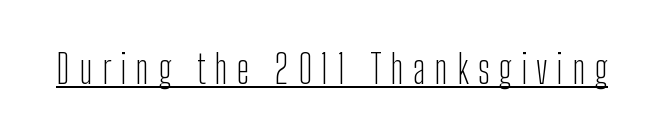
{"serif": "no", "italic": "no", "bold": "no", "weight": "light", "width": "condensed", "stroke_contrast": "low", "x_height": "medium", "monospaced": "no", "underline": "yes", "letter_spacing": "wide", "letter_spacing_em": 0.23, "glyph_px": 39}
